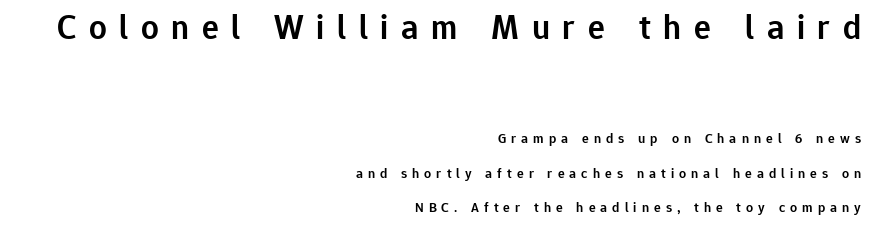
Leftover space on each line is placed entirely before the opening word. Each word looks stretched out because of the extra space between its letters. The font is running at a semibold setting, under full bold. The face used here is proportionally spaced, like ordinary book or web type. Which of the two is more prominent by size? The first, at the top. Type without underlining.
